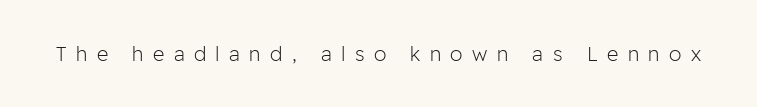
Q: Is the text bold? A: No.
Q: Is the text italic (slanted)? A: No, it is upright.
Q: Is the text underlined? A: No.
Q: Is the spacing between letters normal or unusually wide? A: Unusually wide.
